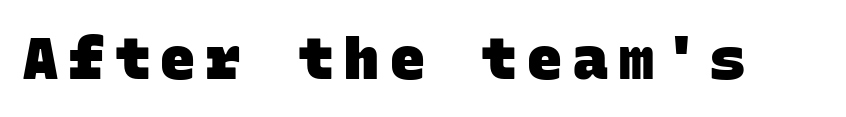
Letterform terminals end flat and unadorned throughout the passage. Heavy, bold letterforms. You could count columns in this text — the font is strictly monospaced. Underlining? Definitely not there.
